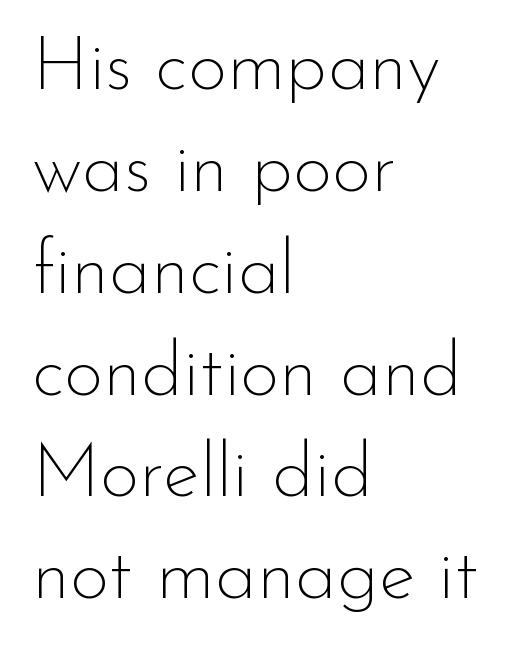
{"serif": "no", "italic": "no", "bold": "no", "weight": "thin", "width": "normal", "stroke_contrast": "low", "x_height": "small", "monospaced": "no", "underline": "no", "align": "left", "line_spacing": "normal", "line_spacing_ratio": 1.34, "letter_spacing": "normal", "letter_spacing_em": 0.0, "glyph_px": 76}
